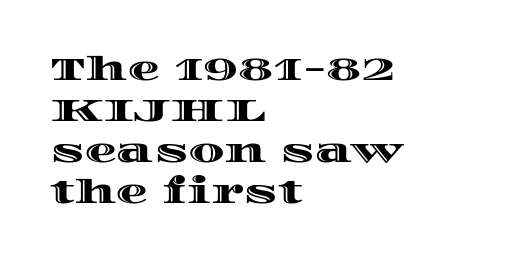
Look at the tracking — it's just the regular setting, nothing added. Every character sits straight up, as roman type does. The letters advance in unequal steps, a hallmark of proportional type. Leading matches the norm, producing a regular column. Anything drawn beneath the words? Only blank space.
